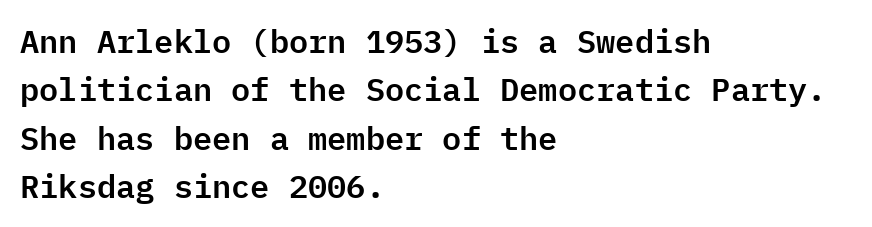
Q: Is the text italic (slanted)? A: No, it is upright.
Q: Is the typeface a serif or a sans-serif typeface? A: Sans-serif.
Q: Is the text underlined? A: No.
Q: How is the paragraph aligned? A: Left-aligned.
Q: Is the spacing between letters normal or unusually wide? A: Normal.
Q: Is the spacing between lines tight, normal or loose? A: Normal.
Q: Width (condensed, normal, or wide)? A: Normal.
Q: Stroke contrast? A: Low.
Q: x-height? A: Medium.
Q: Monospaced? A: Yes.
